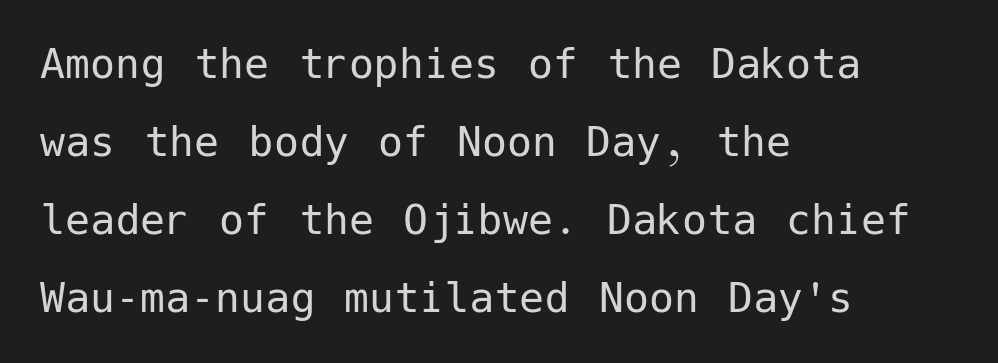
The image shows 50 px regular-weight sans-serif type, upright; set left-aligned, normal line spacing (1.56x), normal letter spacing, not underlined; low stroke contrast and a medium x-height.
